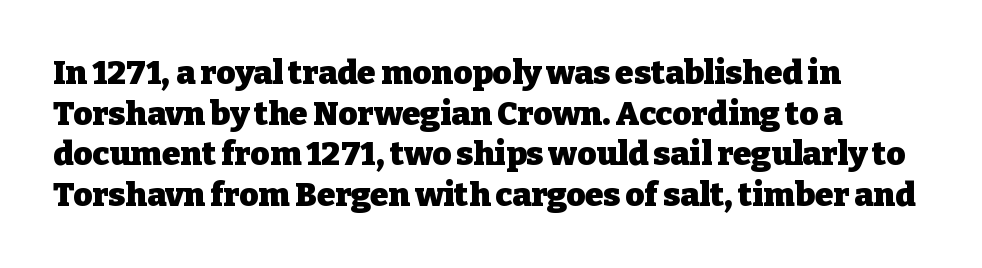
You can tell from the footed stems that serif type was used. Designer's note — italics off, roman on. Nothing unusual about the tracking: characters are spaced as the font intends. You could not count columns in this text — the font is proportionally spaced.
